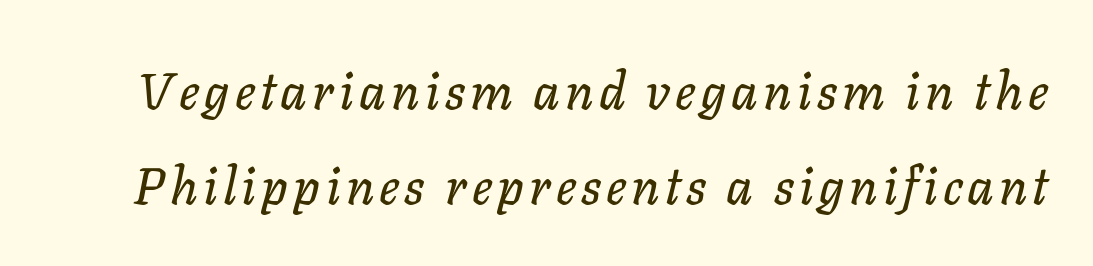
{"italic": "yes", "lean": "right", "slant_degrees": 11, "width": "normal", "stroke_contrast": "low", "x_height": "medium", "monospaced": "no", "underline": "no", "line_spacing_ratio": 1.86, "glyph_px": 51}
